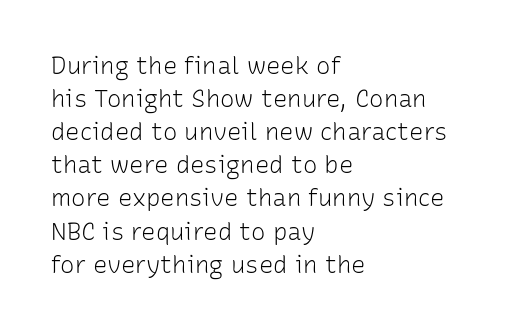
The image shows 24 px text type, upright; set left-aligned, normal line spacing (1.38x), normal letter spacing, not underlined.
